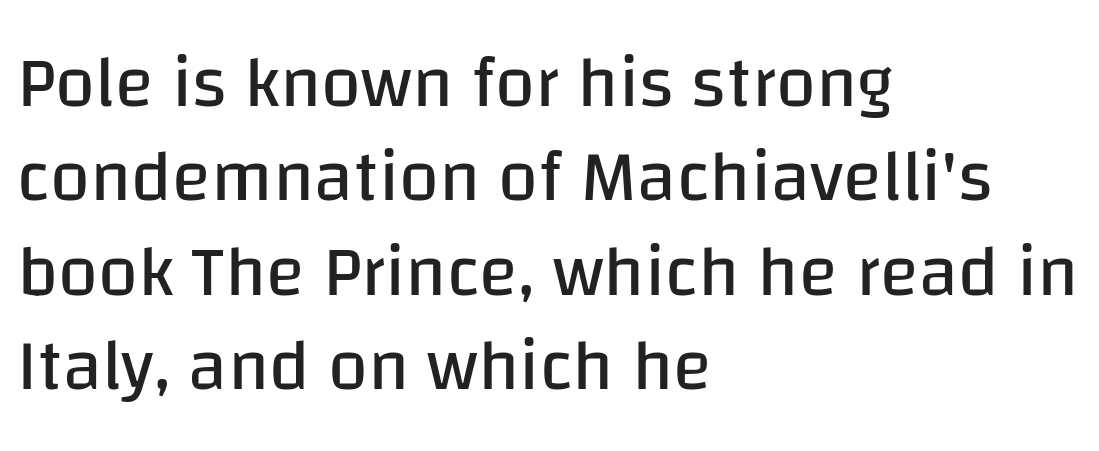
{"serif": "no", "italic": "no", "bold": "no", "weight": "regular", "width": "normal", "stroke_contrast": "low", "x_height": "large", "monospaced": "no", "underline": "no", "align": "left", "line_spacing": "normal", "line_spacing_ratio": 1.31, "letter_spacing": "normal", "letter_spacing_em": 0.0, "glyph_px": 72}
